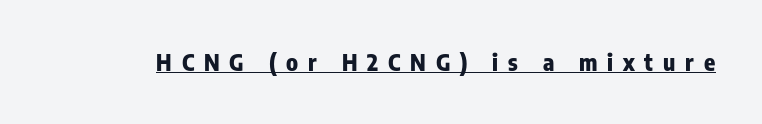
Q: Is the text bold? A: Yes.
Q: Is the text italic (slanted)? A: No, it is upright.
Q: Is the text underlined? A: Yes.
Q: Is the spacing between letters normal or unusually wide? A: Unusually wide.
